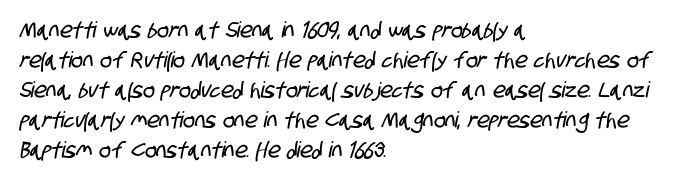
The image shows 22 px text type; set left-aligned, normal line spacing (1.36x), normal letter spacing, not underlined.
